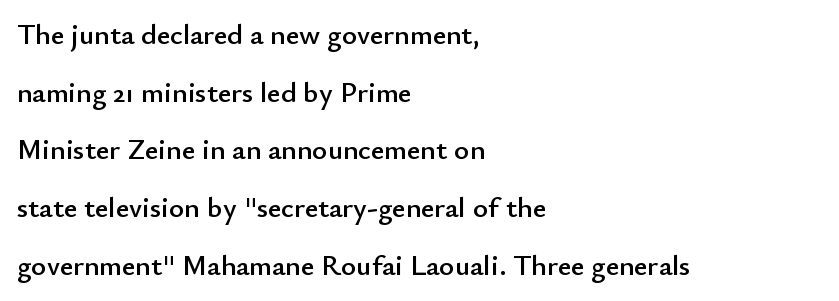
Q: Is the text italic (slanted)? A: No, it is upright.
Q: Is the typeface a serif or a sans-serif typeface? A: Sans-serif.
Q: Is the text underlined? A: No.
Q: How is the paragraph aligned? A: Left-aligned.
Q: Is the spacing between letters normal or unusually wide? A: Normal.
Q: Is the spacing between lines tight, normal or loose? A: Loose.
Q: Width (condensed, normal, or wide)? A: Normal.
Q: Stroke contrast? A: Low.
Q: x-height? A: Small.
Q: Monospaced? A: No.
